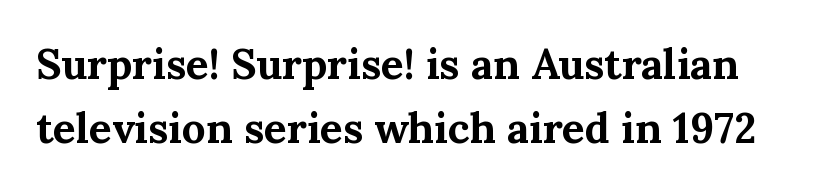
{"serif": "yes", "italic": "no", "bold": "yes", "weight": "bold", "width": "normal", "stroke_contrast": "medium", "x_height": "medium", "monospaced": "no", "underline": "no", "line_spacing": "normal", "line_spacing_ratio": 1.52, "letter_spacing": "normal", "letter_spacing_em": 0.0, "glyph_px": 42}
